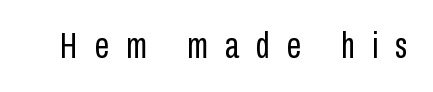
The image shows 36 px regular-weight, condensed sans-serif type, upright; set unusually wide letter spacing (+0.48 em), not underlined; low stroke contrast and a medium x-height.
